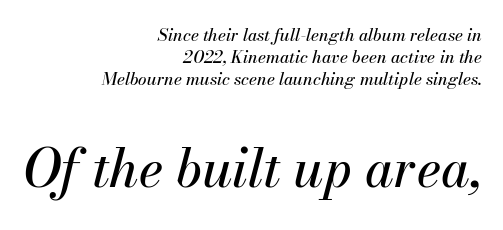
The image shows 52 px text type, italic (leaning right); set right-aligned, normal line spacing (1.29x), normal letter spacing, not underlined; the second (bottom) block is 3.06x larger; medium stroke contrast and a small x-height.
